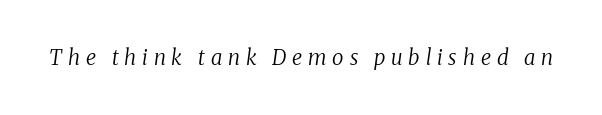
The image shows 21 px text type, italic (leaning right); set unusually wide letter spacing (+0.28 em), not underlined.
